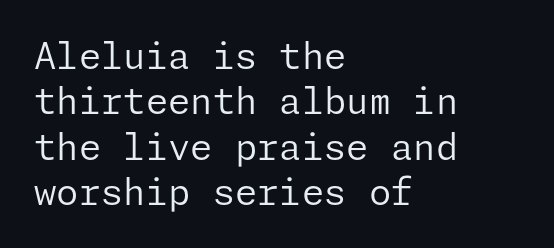
Q: Is the text bold? A: No.
Q: Is the text italic (slanted)? A: No, it is upright.
Q: Is the typeface a serif or a sans-serif typeface? A: Sans-serif.
Q: Is the text underlined? A: No.
Q: How is the paragraph aligned? A: Left-aligned.
Q: Is the spacing between letters normal or unusually wide? A: Normal.
Q: Is the spacing between lines tight, normal or loose? A: Normal.
Q: Width (condensed, normal, or wide)? A: Normal.
Q: Stroke contrast? A: Low.
Q: x-height? A: Medium.
